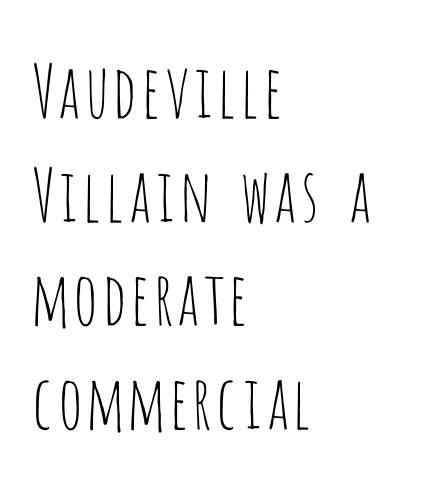
Q: Is the text bold? A: No.
Q: Is the text italic (slanted)? A: No, it is upright.
Q: Is the typeface a serif or a sans-serif typeface? A: Sans-serif.
Q: Is the text underlined? A: No.
Q: How is the paragraph aligned? A: Left-aligned.
Q: Is the spacing between letters normal or unusually wide? A: Normal.
Q: Is the spacing between lines tight, normal or loose? A: Normal.
Q: Width (condensed, normal, or wide)? A: Condensed.
Q: Stroke contrast? A: Low.
Q: x-height? A: Large.
Q: Monospaced? A: No.
